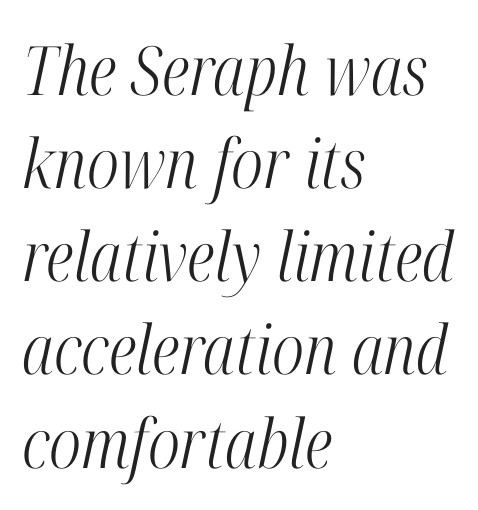
Q: Is the text bold? A: No.
Q: Is the text italic (slanted)? A: Yes, it leans right by about 12 degrees.
Q: Is the typeface a serif or a sans-serif typeface? A: Serif.
Q: Is the text underlined? A: No.
Q: How is the paragraph aligned? A: Left-aligned.
Q: Is the spacing between letters normal or unusually wide? A: Normal.
Q: Is the spacing between lines tight, normal or loose? A: Normal.
Q: Width (condensed, normal, or wide)? A: Condensed.
Q: Stroke contrast? A: High.
Q: x-height? A: Medium.
Q: Monospaced? A: No.
